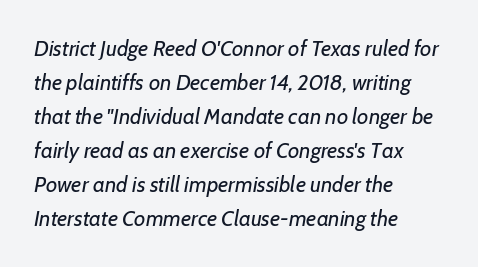
The specimen reads as italic at a glance. Layout note: lines flush left. The foot of each line stays bare and open. This reads as an unemphasized weight, regular at the heaviest. The tracking reads as untouched default to a designer's eye.
